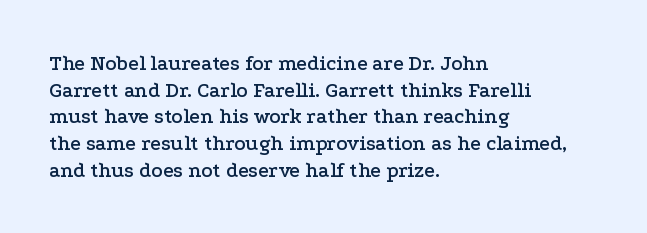
Successive baselines arrive at the customary interval. The space directly below the letters is spotless. The face used here is rendered with its standard letterfit. The rendering anchors every line to the left-hand side.
